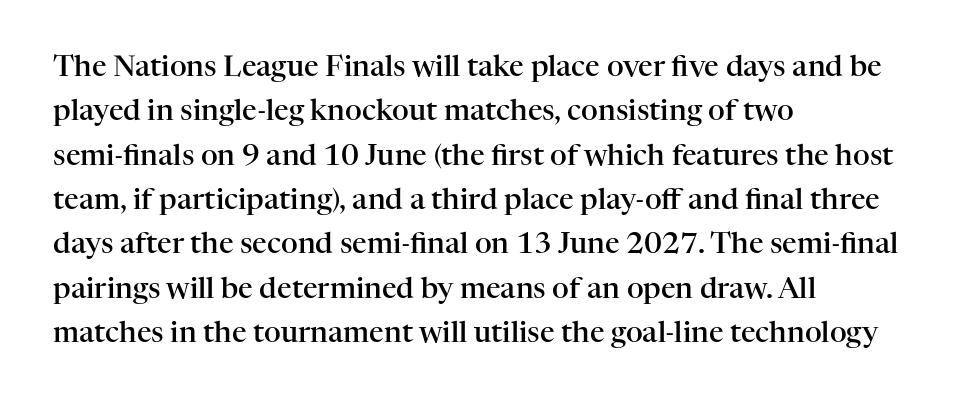
Q: Is the text bold? A: Semi-bold.
Q: Is the text italic (slanted)? A: No, it is upright.
Q: Is the typeface a serif or a sans-serif typeface? A: Serif.
Q: Is the text underlined? A: No.
Q: How is the paragraph aligned? A: Left-aligned.
Q: Is the spacing between letters normal or unusually wide? A: Normal.
Q: Is the spacing between lines tight, normal or loose? A: Normal.
Q: Width (condensed, normal, or wide)? A: Normal.
Q: Stroke contrast? A: High.
Q: x-height? A: Medium.
Q: Monospaced? A: No.
